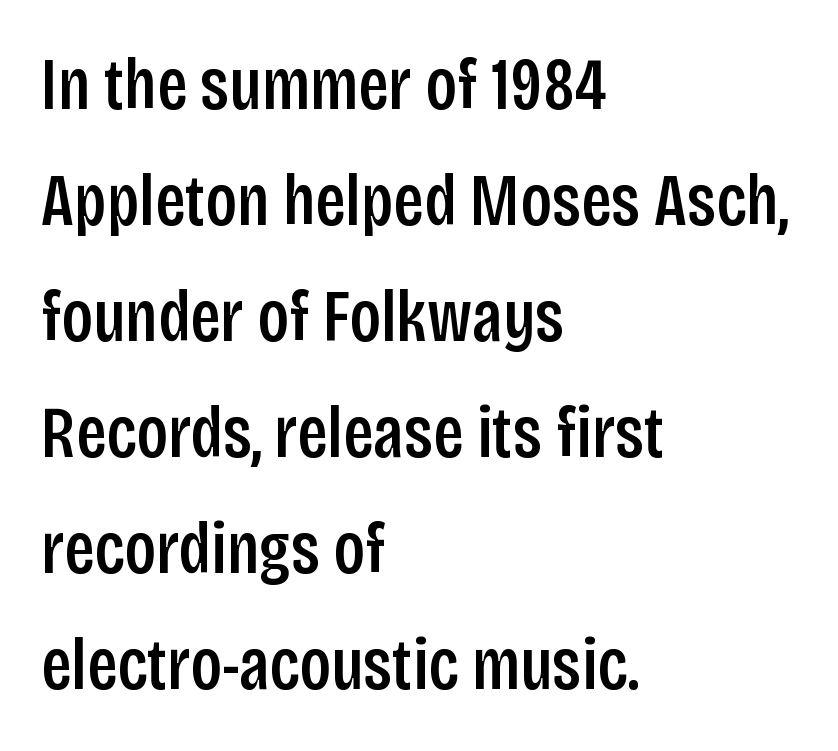
{"serif": "no", "italic": "no", "width": "condensed", "stroke_contrast": "low", "x_height": "large", "monospaced": "no", "underline": "no", "align": "left", "line_spacing": "normal", "line_spacing_ratio": 1.59, "letter_spacing": "normal", "letter_spacing_em": 0.0, "glyph_px": 73}
